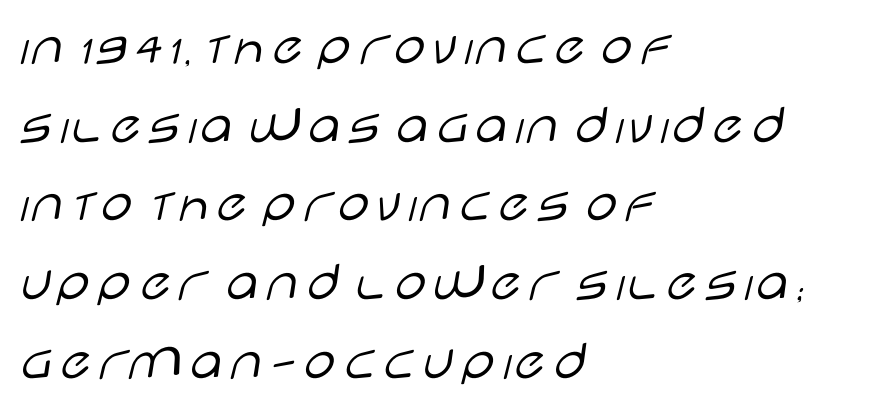
The image shows 57 px light, wide sans-serif type; set left-aligned, normal line spacing (1.38x), normal letter spacing, not underlined; low stroke contrast and a large x-height.
